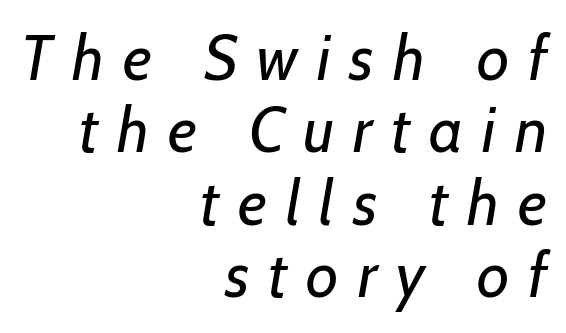
Q: Is the text bold? A: No.
Q: Is the typeface a serif or a sans-serif typeface? A: Sans-serif.
Q: Is the text underlined? A: No.
Q: How is the paragraph aligned? A: Right-aligned.
Q: Is the spacing between letters normal or unusually wide? A: Unusually wide.
Q: Is the spacing between lines tight, normal or loose? A: Tight.
Q: Width (condensed, normal, or wide)? A: Normal.
Q: Stroke contrast? A: Low.
Q: x-height? A: Medium.
Q: Monospaced? A: No.
